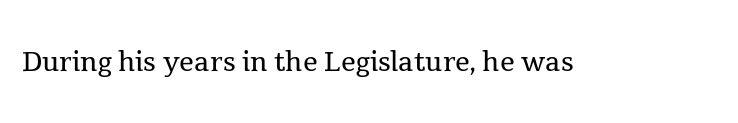
Q: Is the text bold? A: No.
Q: Is the text italic (slanted)? A: No, it is upright.
Q: Is the typeface a serif or a sans-serif typeface? A: Serif.
Q: Is the text underlined? A: No.
Q: Is the spacing between letters normal or unusually wide? A: Normal.
Q: Width (condensed, normal, or wide)? A: Normal.
Q: x-height? A: Medium.
Q: Monospaced? A: No.
